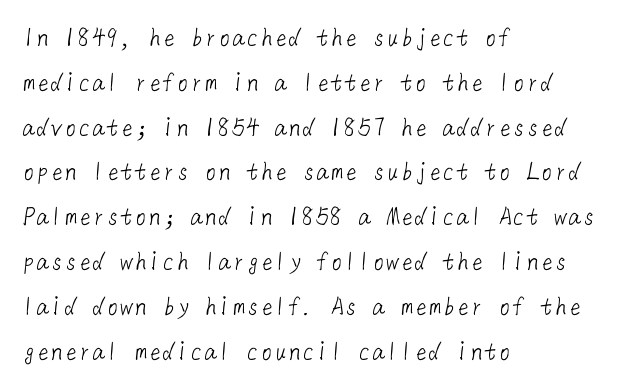
The image shows 28 px light sans-serif type; set left-aligned, normal line spacing (1.6x), normal letter spacing, not underlined; low stroke contrast and a medium x-height.
